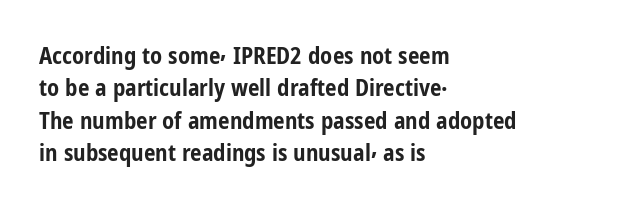
The image shows 23 px bold type, upright; set left-aligned, normal line spacing (1.41x), normal letter spacing, not underlined.
